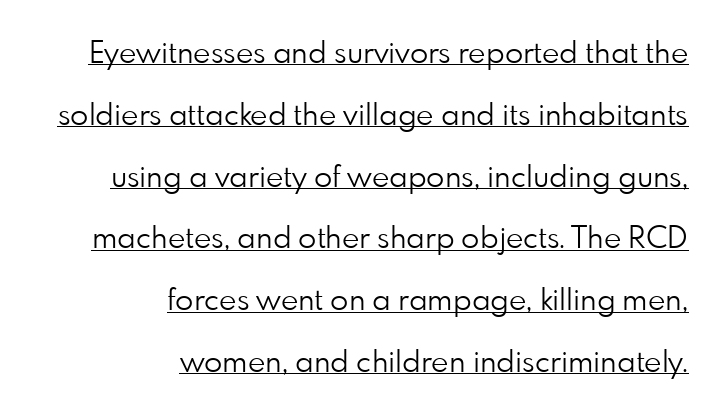
Do the characters align in a grid? No, the font is proportional. The specimen reads as upright at a glance. This sample trades compactness for vertical openness between lines. Observe the absence of serifs on each vertical stroke in this sample.
